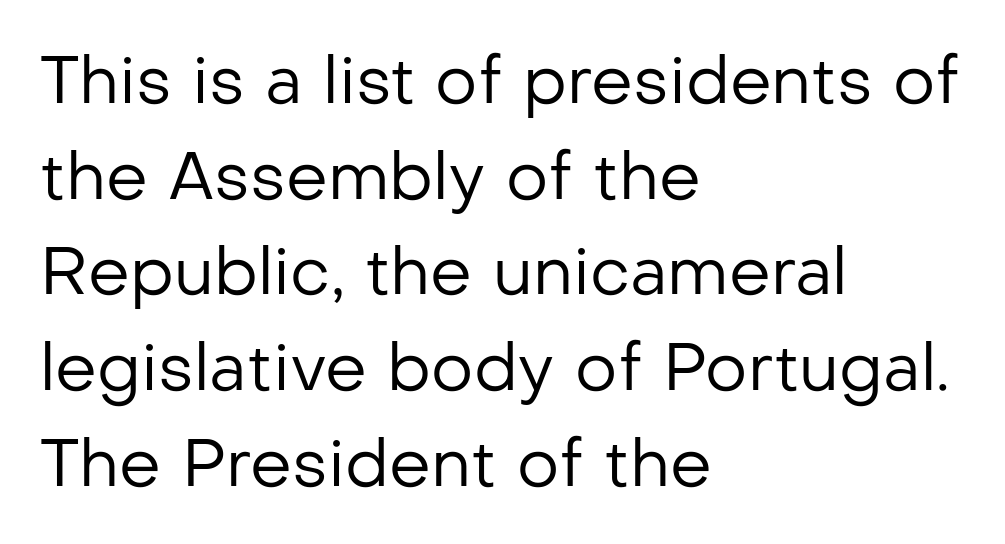
The image shows 66 px regular-weight sans-serif type, upright; set left-aligned, normal line spacing (1.45x), normal letter spacing, not underlined; low stroke contrast and a medium x-height.
